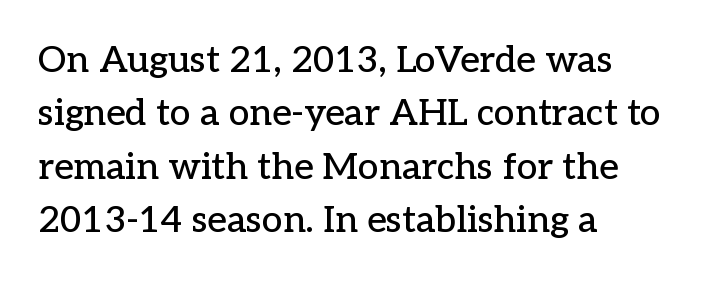
Q: Is the text italic (slanted)? A: No, it is upright.
Q: Is the typeface a serif or a sans-serif typeface? A: Serif.
Q: Is the text underlined? A: No.
Q: How is the paragraph aligned? A: Left-aligned.
Q: Is the spacing between letters normal or unusually wide? A: Normal.
Q: Is the spacing between lines tight, normal or loose? A: Normal.
Q: Width (condensed, normal, or wide)? A: Normal.
Q: Stroke contrast? A: Low.
Q: x-height? A: Medium.
Q: Monospaced? A: No.
